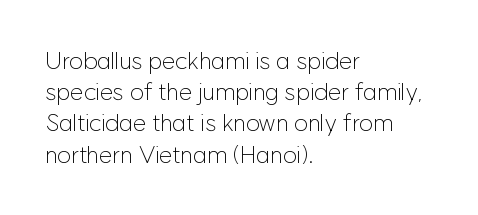
Q: Is the text bold? A: No.
Q: Is the text italic (slanted)? A: No, it is upright.
Q: Is the text underlined? A: No.
Q: How is the paragraph aligned? A: Left-aligned.
Q: Is the spacing between letters normal or unusually wide? A: Normal.
Q: Is the spacing between lines tight, normal or loose? A: Normal.
